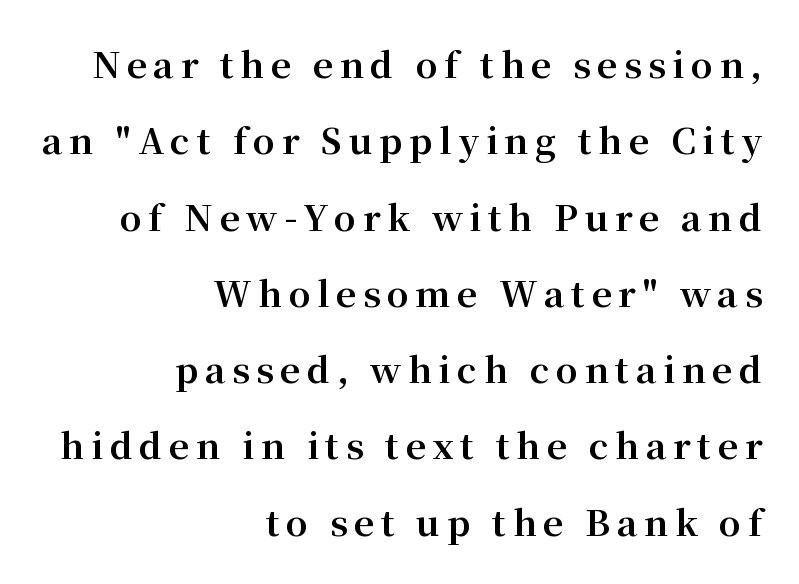
The image shows 35 px bold serif type, upright; set right-aligned, loose line spacing (2.18x), not underlined; medium stroke contrast and a medium x-height.
